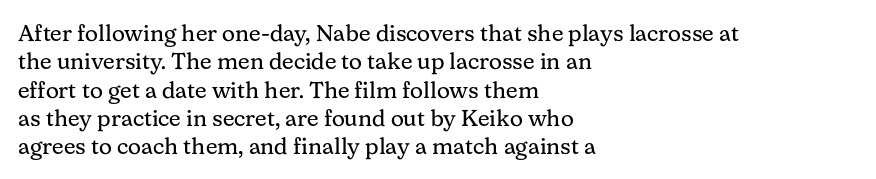
Q: Is the text bold? A: No.
Q: Is the text italic (slanted)? A: No, it is upright.
Q: Is the text underlined? A: No.
Q: How is the paragraph aligned? A: Left-aligned.
Q: Is the spacing between letters normal or unusually wide? A: Normal.
